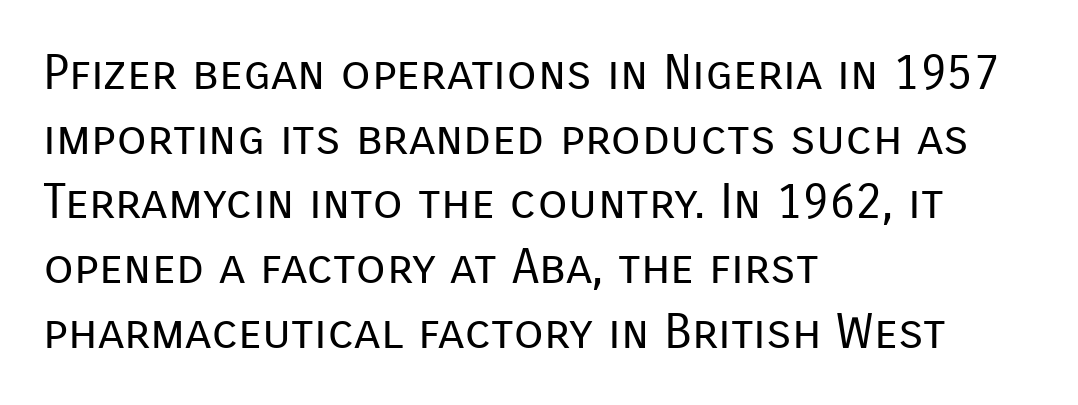
The image shows 49 px regular-weight sans-serif type, upright; set left-aligned, normal line spacing (1.32x), normal letter spacing, not underlined; low stroke contrast and a medium x-height.
